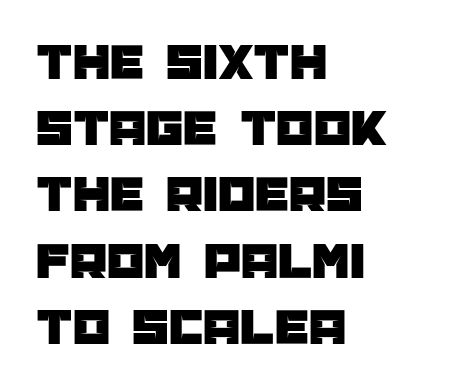
The image shows 53 px sans-serif type, upright; set left-aligned, normal line spacing (1.25x), normal letter spacing, not underlined; low stroke contrast and a large x-height.
